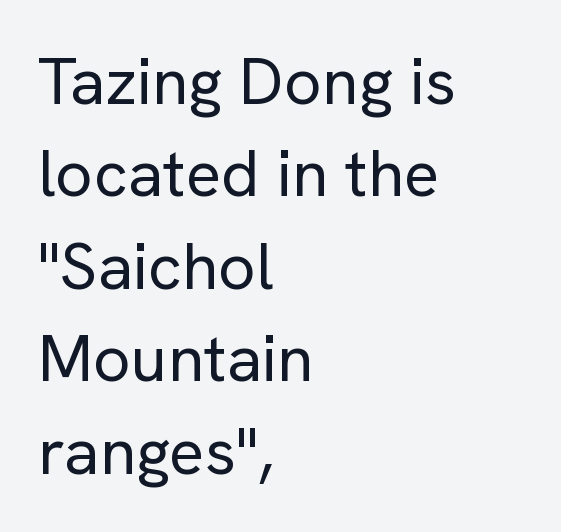
Q: Is the text bold? A: No.
Q: Is the text italic (slanted)? A: No, it is upright.
Q: Is the typeface a serif or a sans-serif typeface? A: Sans-serif.
Q: Is the text underlined? A: No.
Q: How is the paragraph aligned? A: Left-aligned.
Q: Is the spacing between letters normal or unusually wide? A: Normal.
Q: Is the spacing between lines tight, normal or loose? A: Normal.
Q: Width (condensed, normal, or wide)? A: Normal.
Q: Stroke contrast? A: Low.
Q: x-height? A: Medium.
Q: Monospaced? A: No.
